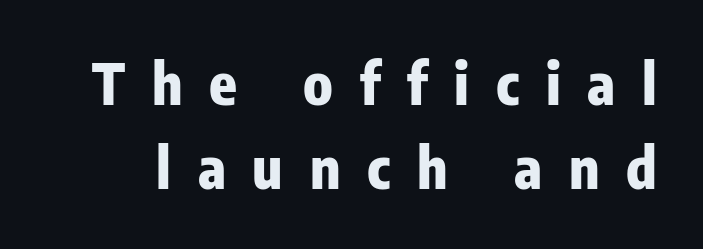
Q: Is the text bold? A: Yes.
Q: Is the text italic (slanted)? A: No, it is upright.
Q: Is the typeface a serif or a sans-serif typeface? A: Sans-serif.
Q: Is the text underlined? A: No.
Q: Is the spacing between letters normal or unusually wide? A: Unusually wide.
Q: Is the spacing between lines tight, normal or loose? A: Normal.
Q: Width (condensed, normal, or wide)? A: Condensed.
Q: Stroke contrast? A: Low.
Q: x-height? A: Medium.
Q: Monospaced? A: No.
